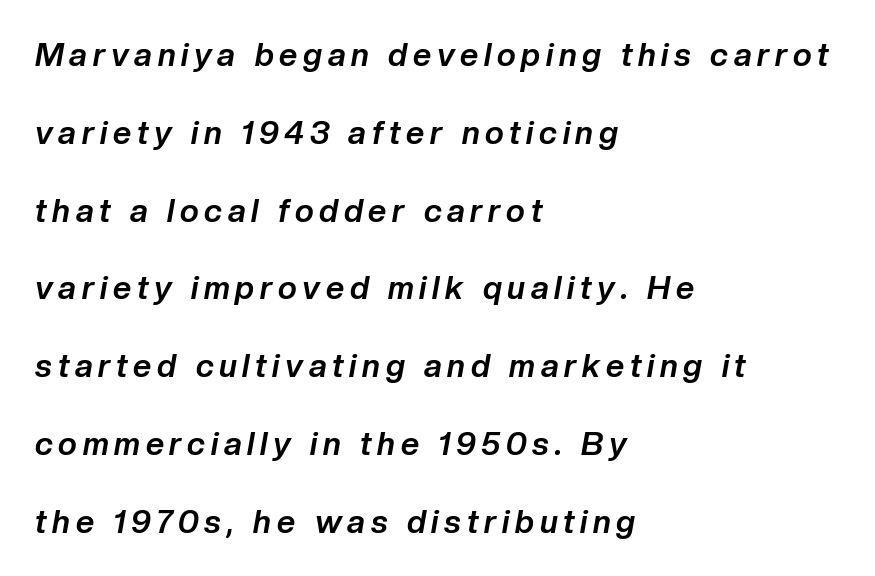
{"italic": "yes", "lean": "right", "slant_degrees": 10, "bold": "yes", "weight": "bold", "width": "normal", "stroke_contrast": "low", "x_height": "medium", "monospaced": "no", "underline": "no", "align": "left", "line_spacing": "loose", "line_spacing_ratio": 2.43, "glyph_px": 32}
